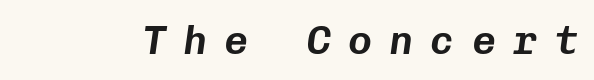
Q: Is the text italic (slanted)? A: Yes, it leans right by about 8 degrees.
Q: Is the text underlined? A: No.
Q: Is the spacing between letters normal or unusually wide? A: Unusually wide.
Q: Width (condensed, normal, or wide)? A: Normal.
Q: Stroke contrast? A: Low.
Q: x-height? A: Medium.
Q: Monospaced? A: Yes.
